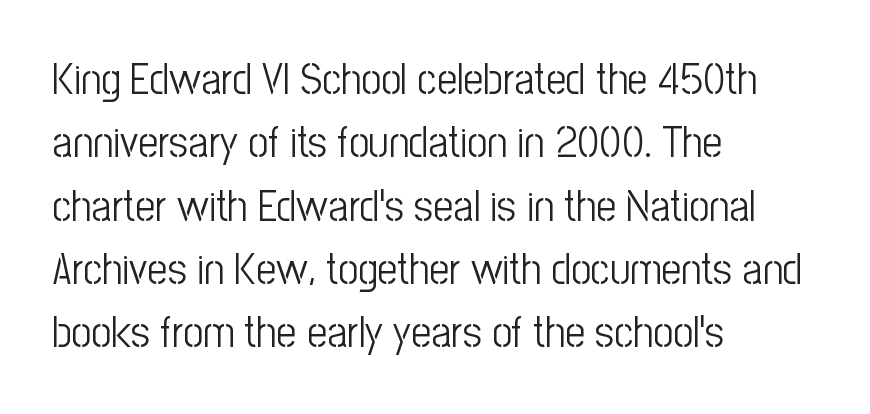
{"serif": "no", "italic": "no", "bold": "no", "weight": "light", "width": "condensed", "stroke_contrast": "low", "x_height": "medium", "monospaced": "no", "underline": "no", "align": "left", "line_spacing": "normal", "line_spacing_ratio": 1.44, "letter_spacing": "normal", "letter_spacing_em": 0.0, "glyph_px": 44}
